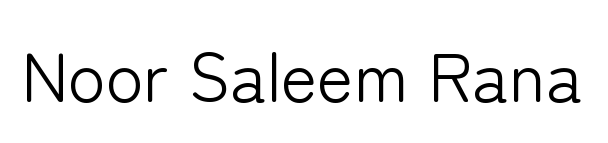
The image shows 69 px light sans-serif type, upright; set normal letter spacing, not underlined; low stroke contrast and a medium x-height.
